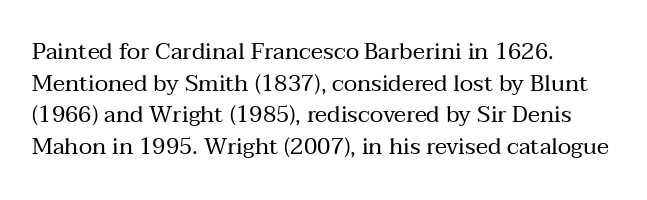
A roman cut, with each character standing at attention. Line spacing here is normal. The text block is weighted toward the left margin, trailing off unevenly rightward. Lines of text with bare space underneath. Nothing unusual about the tracking: characters are spaced as the font intends. A quiet, ordinary-to-light weight characterises the typeface.
